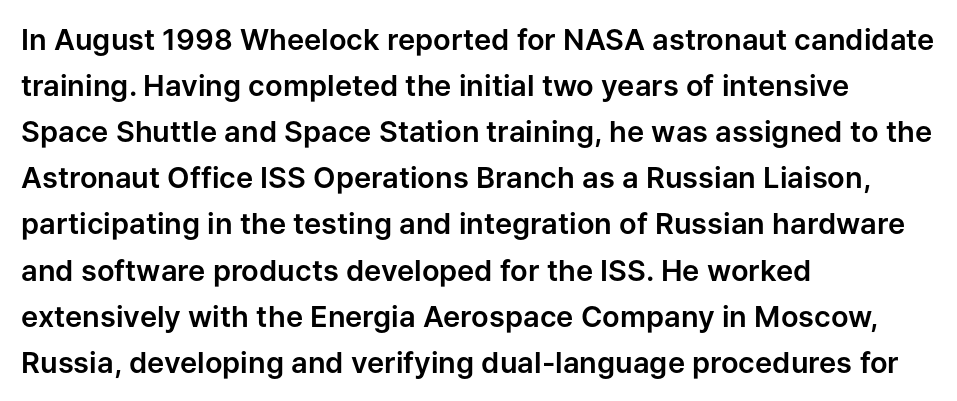
{"serif": "no", "italic": "no", "width": "normal", "stroke_contrast": "low", "x_height": "medium", "monospaced": "no", "underline": "no", "align": "left", "line_spacing": "normal", "line_spacing_ratio": 1.59, "letter_spacing": "normal", "letter_spacing_em": 0.0, "glyph_px": 29}
